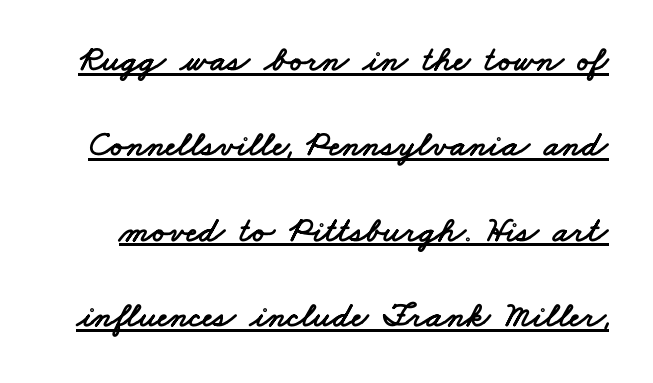
{"serif": "no", "width": "wide", "stroke_contrast": "low", "x_height": "small", "monospaced": "no", "underline": "yes", "line_spacing": "loose", "line_spacing_ratio": 2.37, "letter_spacing": "normal", "letter_spacing_em": 0.0, "glyph_px": 36}
